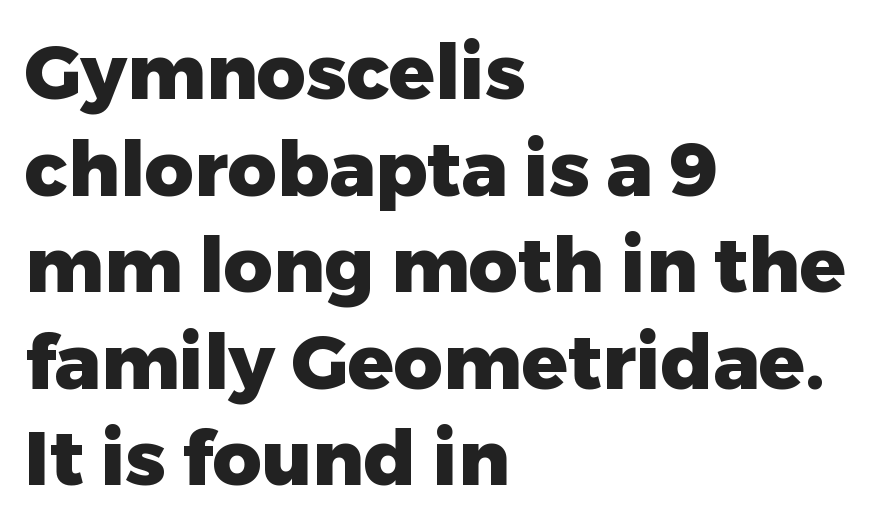
The image shows 76 px heavy sans-serif type, upright; set left-aligned, normal line spacing (1.27x), normal letter spacing, not underlined; low stroke contrast and a medium x-height.
